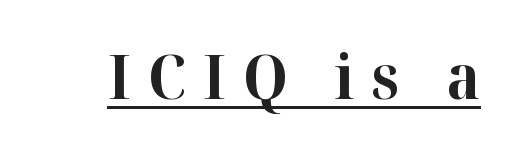
The lettering holds an erect, upright posture throughout. Each letter's strokes conclude with small projecting serifs. Somebody hit Ctrl+U on this one — the words are underlined. The rendering uses natural spacing where letterforms have individual widths. There is plenty of visible air inserted between adjacent glyphs.
